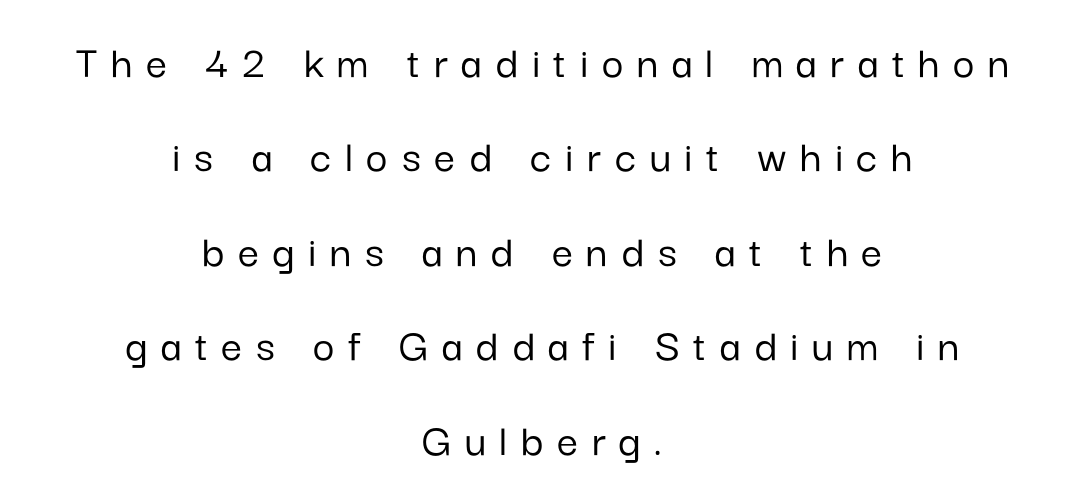
{"serif": "no", "italic": "no", "width": "normal", "stroke_contrast": "low", "x_height": "medium", "monospaced": "no", "underline": "no", "align": "center", "line_spacing": "loose", "line_spacing_ratio": 2.01, "letter_spacing": "wide", "letter_spacing_em": 0.29, "glyph_px": 47}
